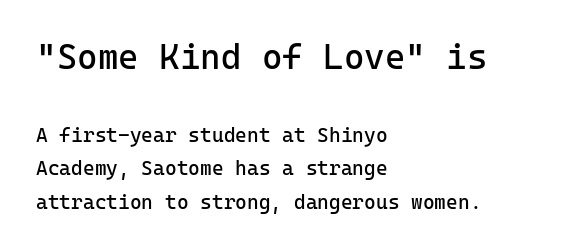
Note: no serifs on the glyphs. This sample has the even, mechanical cadence of fixed-width lettering. Look at the tracking — it's just the regular setting, nothing added. Regular leading. The setting favours the left margin, as ordinary paragraphs usually do. Each row of text sits above clean, open space.
